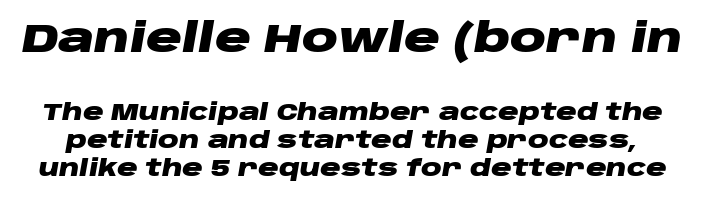
Q: Is the text bold? A: Yes.
Q: Is the text italic (slanted)? A: Yes, it leans right by about 10 degrees.
Q: Is the text underlined? A: No.
Q: Is the spacing between letters normal or unusually wide? A: Normal.
Q: Which block of text is set in a larger size, the first (top) or the second (bottom)? A: The first (top) one.
Q: Width (condensed, normal, or wide)? A: Wide.
Q: Stroke contrast? A: Low.
Q: x-height? A: Large.
Q: Monospaced? A: No.
